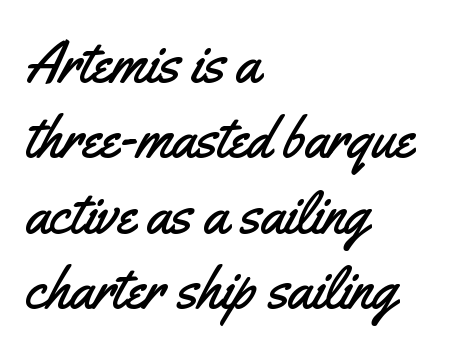
The image shows 58 px condensed sans-serif type; set left-aligned, normal line spacing (1.3x), normal letter spacing, not underlined; medium stroke contrast and a small x-height.
